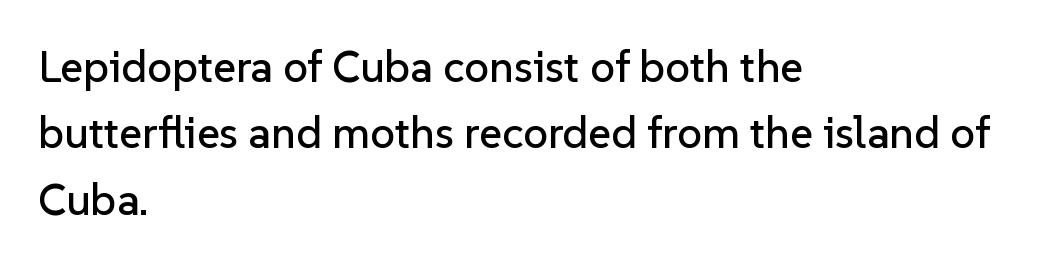
Bare-footed words on every line. Note the varied advance widths — an 'i' is clearly narrower than an 'm'. This is sans-serif lettering, the kind often seen on screens and signage. The rendering keeps characters at their native spacing.
